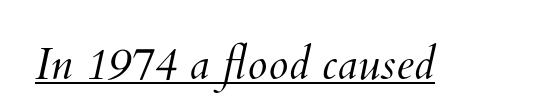
Is this a fixed-width face? No — the glyphs have proportional, varying widths. This reads as an unemphasized weight, regular at the heaviest. Every word sits above its own underline. Default kerning and tracking; the words read as compact shapes.
